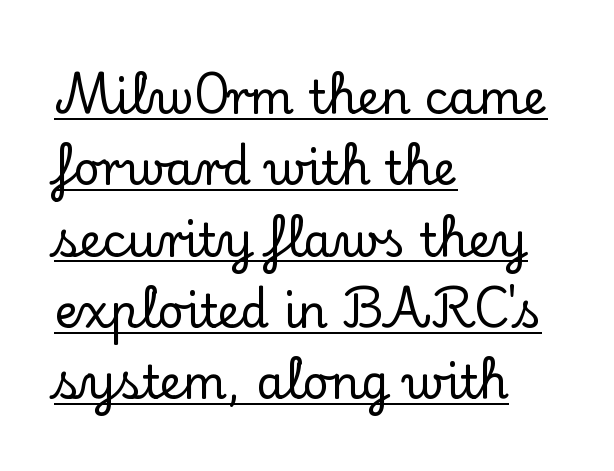
{"serif": "yes", "italic": "no", "width": "normal", "stroke_contrast": "low", "x_height": "small", "monospaced": "no", "underline": "yes", "align": "left", "line_spacing": "normal", "line_spacing_ratio": 1.55, "letter_spacing": "normal", "letter_spacing_em": 0.0, "glyph_px": 46}
